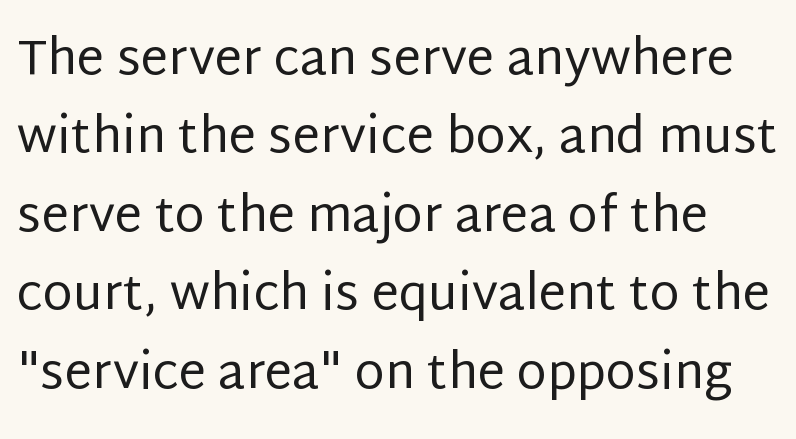
A typesetter would call this zero additional tracking. This block has exactly the height ordinary leading produces. Every stem runs plumb, perpendicular to the baseline. Rule under the text: the space is simply empty.
